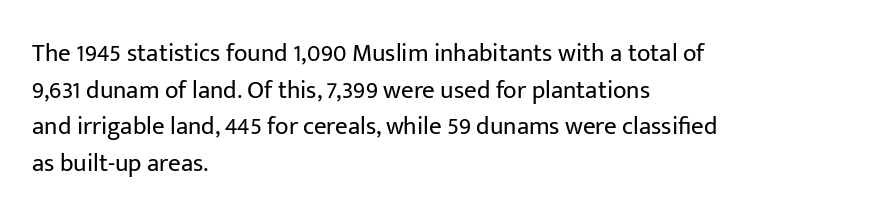
The image shows 25 px text type, upright; set left-aligned, normal line spacing (1.47x), normal letter spacing, not underlined.
